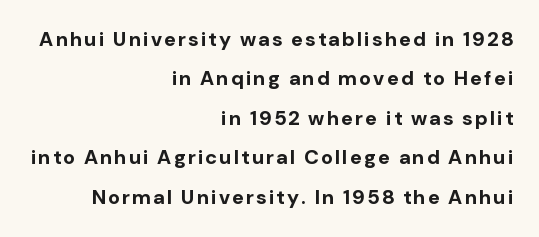
Q: Is the text bold? A: Yes.
Q: Is the text italic (slanted)? A: No, it is upright.
Q: Is the text underlined? A: No.
Q: How is the paragraph aligned? A: Right-aligned.
Q: Is the spacing between lines tight, normal or loose? A: Loose.
